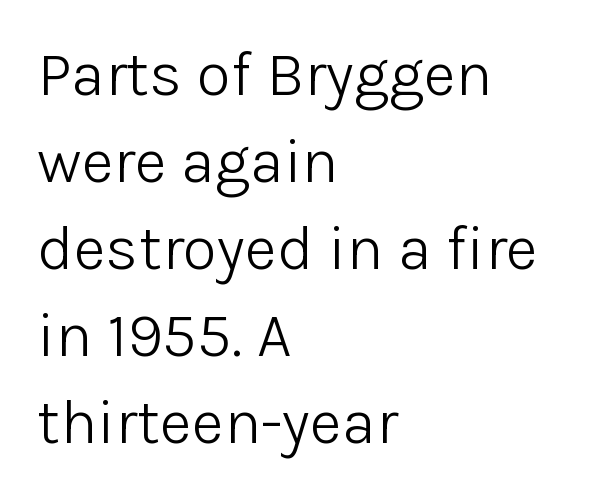
{"serif": "no", "italic": "no", "bold": "no", "weight": "light", "width": "normal", "stroke_contrast": "low", "x_height": "medium", "monospaced": "no", "underline": "no", "align": "left", "line_spacing": "normal", "line_spacing_ratio": 1.38, "letter_spacing": "normal", "letter_spacing_em": 0.0, "glyph_px": 63}
